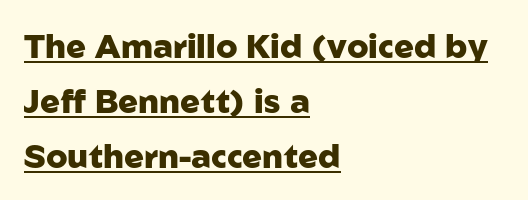
Q: Is the text bold? A: Yes.
Q: Is the text italic (slanted)? A: No, it is upright.
Q: Is the typeface a serif or a sans-serif typeface? A: Sans-serif.
Q: Is the text underlined? A: Yes.
Q: How is the paragraph aligned? A: Left-aligned.
Q: Is the spacing between letters normal or unusually wide? A: Normal.
Q: Is the spacing between lines tight, normal or loose? A: Normal.
Q: Width (condensed, normal, or wide)? A: Normal.
Q: Stroke contrast? A: Low.
Q: x-height? A: Medium.
Q: Monospaced? A: No.
